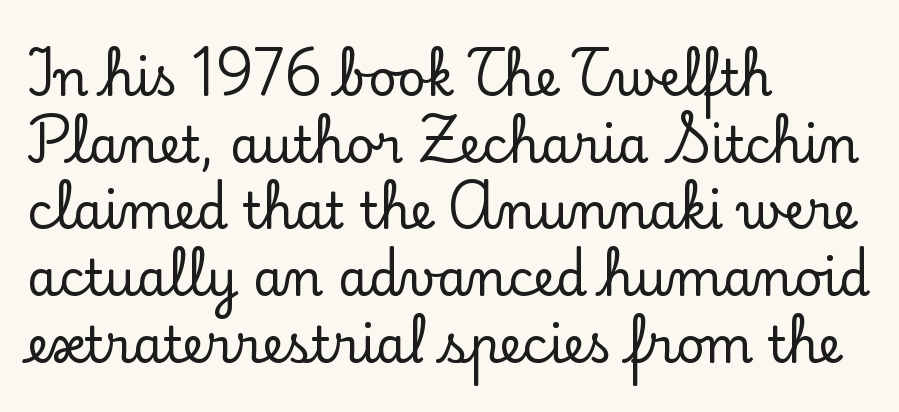
Where is the straight margin? On the left. The characters display serif detailing at their extremities. Varying glyph widths throughout — classic text-font behaviour. Compared with typical body copy, the letter spacing here is the same. This is roman type, the default non-slanted kind.
